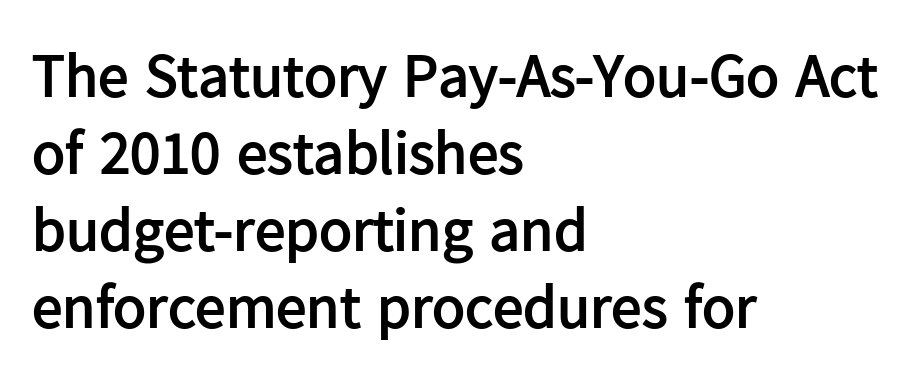
{"serif": "no", "italic": "no", "bold": "yes", "weight": "semibold", "width": "normal", "stroke_contrast": "low", "x_height": "medium", "monospaced": "no", "underline": "no", "align": "left", "line_spacing": "normal", "line_spacing_ratio": 1.26, "letter_spacing": "normal", "letter_spacing_em": 0.0, "glyph_px": 61}
